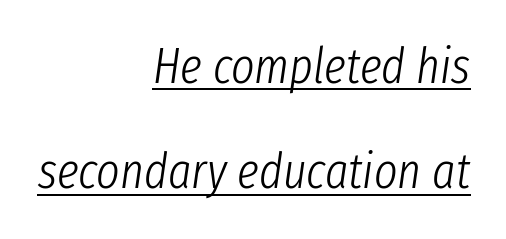
The image shows 50 px light, condensed type, italic (leaning right); set right-aligned, loose line spacing (2.11x), normal letter spacing, underlined; low stroke contrast and a medium x-height.
